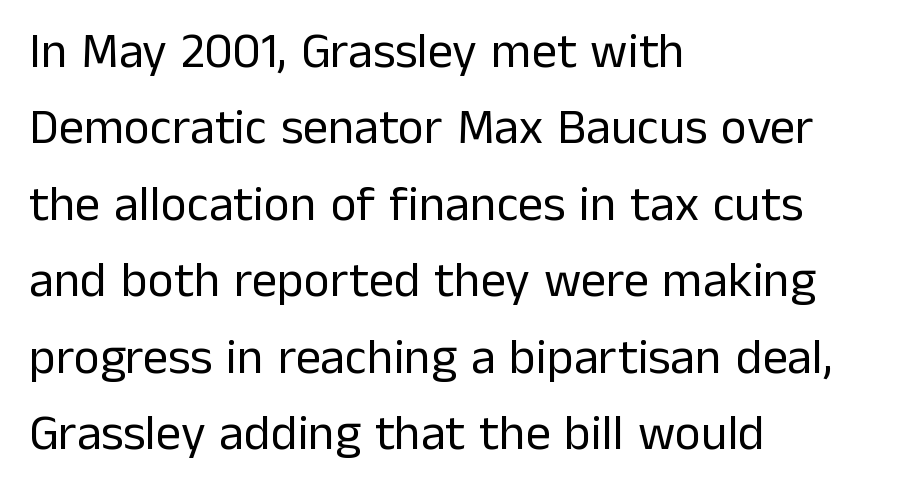
Check the space under the baseline: it is left empty. Here the designer chose a conventional face with non-uniform glyph widths. Observe the ordinary spacing: letters are neighbours, not strangers. The lettering holds an erect, upright posture throughout. Type style note: lacks serifs. Each new line begins a customary step beneath the previous one.
